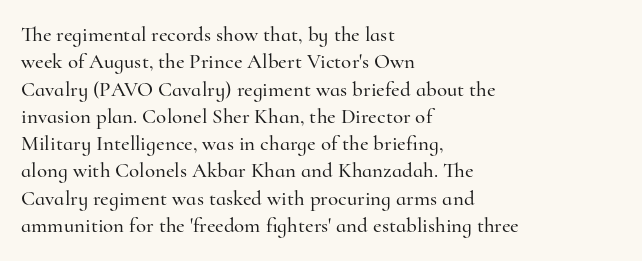
You could call the tracking neutral — neither tight nor loose. Honestly, there is no underline to notice here at all. This is roman type, the default non-slanted kind. Compared with a centered layout, this one pins lines to the left instead. Interline gaps are of average width in this sample.
